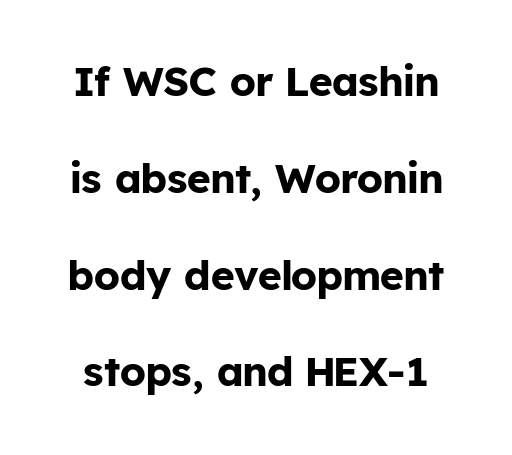
The string is rendered with underlining switched off. The font family rendered here belongs to the sans-serif group. Notice the wide empty band between every row — that's loose leading. Is this a fixed-width face? No — the glyphs have proportional, varying widths. Summary of weight: heavy, a full bold. Every character sits straight up, as roman type does.
